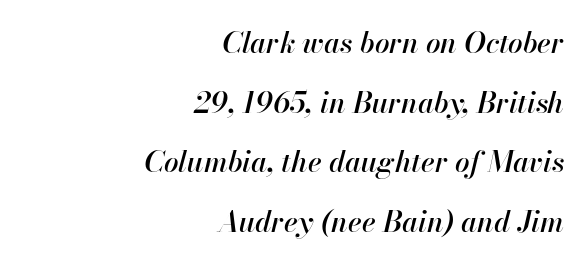
The image shows 29 px text type, italic (leaning right); set right-aligned, loose line spacing (2.06x), normal letter spacing, not underlined; high stroke contrast and a small x-height.
